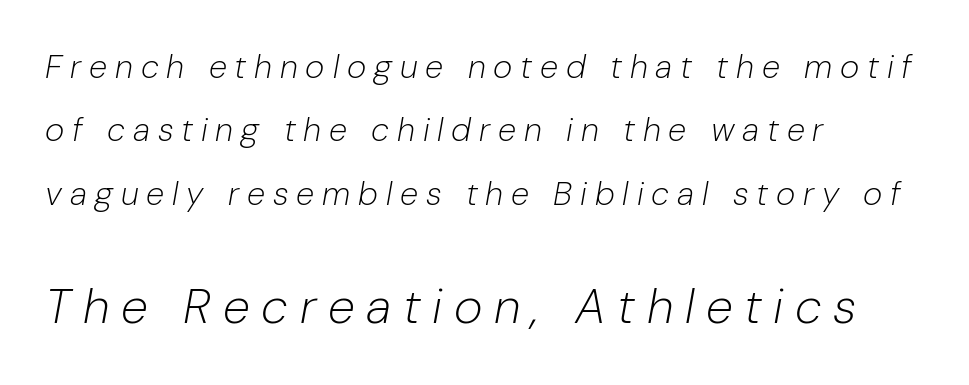
Q: Is the text bold? A: No.
Q: Is the text italic (slanted)? A: Yes, it leans right by about 10 degrees.
Q: Is the text underlined? A: No.
Q: How is the paragraph aligned? A: Left-aligned.
Q: Is the spacing between letters normal or unusually wide? A: Unusually wide.
Q: Is the spacing between lines tight, normal or loose? A: Loose.
Q: Which block of text is set in a larger size, the first (top) or the second (bottom)? A: The second (bottom) one.
Q: Width (condensed, normal, or wide)? A: Normal.
Q: Stroke contrast? A: Low.
Q: x-height? A: Medium.
Q: Monospaced? A: No.
